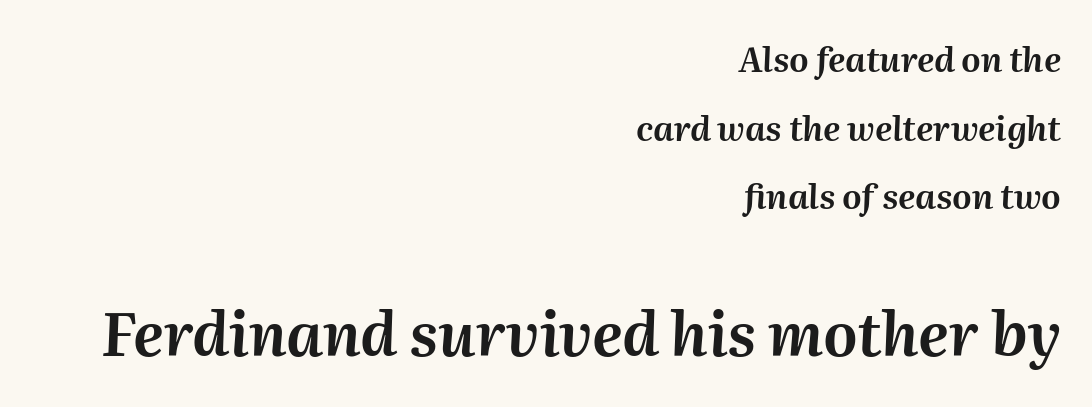
A typesetter would call this leading open, well beyond the default. These lines are set flush right with a ragged left edge. The specimen reads as italic at a glance. Spacing verdict: proportional, widths tailored to each character. The face used here is rendered with its standard letterfit. The rendering enlarges the type as you move from the upper chunk to the lower.
